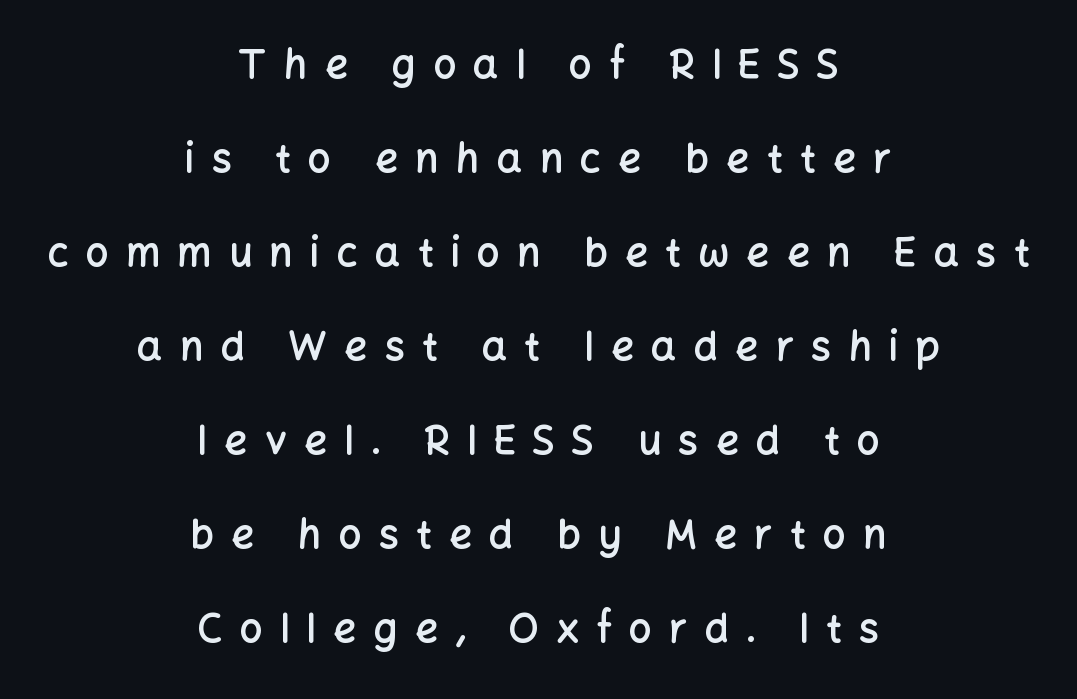
Q: Is the text bold? A: Semi-bold.
Q: Is the text italic (slanted)? A: No, it is upright.
Q: Is the typeface a serif or a sans-serif typeface? A: Sans-serif.
Q: Is the text underlined? A: No.
Q: How is the paragraph aligned? A: Centered.
Q: Is the spacing between letters normal or unusually wide? A: Unusually wide.
Q: Is the spacing between lines tight, normal or loose? A: Loose.
Q: Width (condensed, normal, or wide)? A: Normal.
Q: Stroke contrast? A: Low.
Q: x-height? A: Medium.
Q: Monospaced? A: No.
